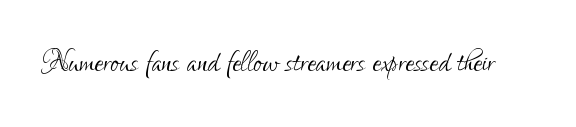
Q: Is the text bold? A: No.
Q: Is the text italic (slanted)? A: Yes.
Q: Is the typeface a serif or a sans-serif typeface? A: Sans-serif.
Q: Is the text underlined? A: No.
Q: Is the spacing between letters normal or unusually wide? A: Normal.
Q: Width (condensed, normal, or wide)? A: Condensed.
Q: Stroke contrast? A: Low.
Q: x-height? A: Small.
Q: Monospaced? A: No.
